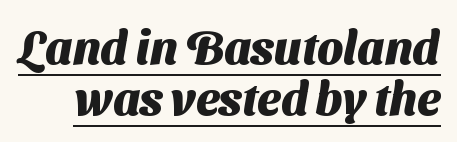
{"serif": "no", "bold": "yes", "weight": "heavy", "width": "normal", "stroke_contrast": "medium", "x_height": "medium", "monospaced": "no", "underline": "yes", "line_spacing": "tight", "line_spacing_ratio": 1.11, "letter_spacing": "normal", "letter_spacing_em": 0.0, "glyph_px": 46}
